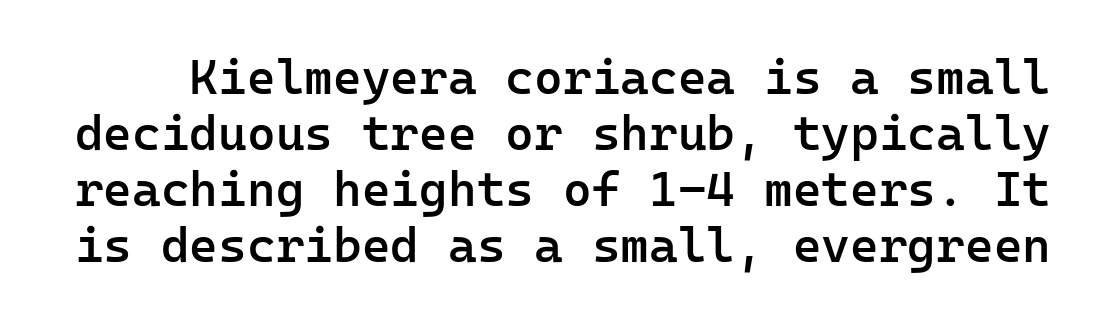
{"serif": "no", "italic": "no", "bold": "semi", "weight": "semibold", "width": "normal", "stroke_contrast": "low", "x_height": "medium", "monospaced": "yes", "underline": "no", "line_spacing": "tight", "line_spacing_ratio": 1.14, "letter_spacing": "normal", "letter_spacing_em": 0.0, "glyph_px": 49}
